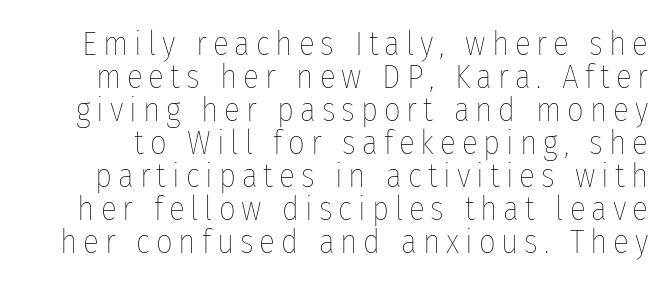
The image shows 33 px thin, condensed type, upright; set tight line spacing (1.0x), not underlined; low stroke contrast and a medium x-height.
